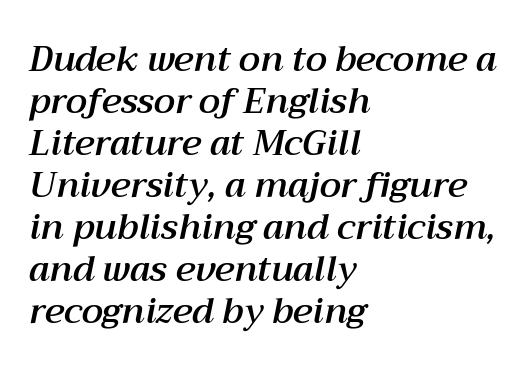
Q: Is the text italic (slanted)? A: Yes, it leans right by about 12 degrees.
Q: Is the text underlined? A: No.
Q: How is the paragraph aligned? A: Left-aligned.
Q: Is the spacing between letters normal or unusually wide? A: Normal.
Q: Width (condensed, normal, or wide)? A: Normal.
Q: Stroke contrast? A: Medium.
Q: x-height? A: Medium.
Q: Monospaced? A: No.
